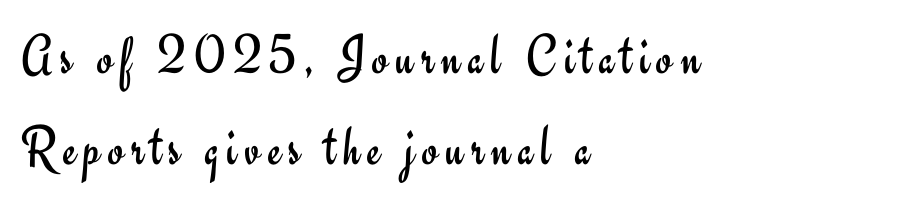
{"serif": "no", "bold": "no", "weight": "regular", "width": "normal", "stroke_contrast": "low", "x_height": "small", "monospaced": "no", "underline": "no", "align": "left", "line_spacing": "normal", "line_spacing_ratio": 1.59, "glyph_px": 57}
